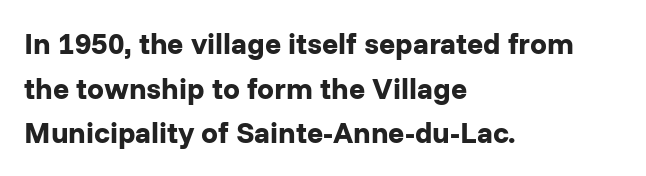
The passage shown is not underscored anywhere. In terms of weight, the rendering is a true, heavy bold. This rendering leaves character spacing at its baseline value. Character widths vary here, with narrow letters taking less room than wide ones.
